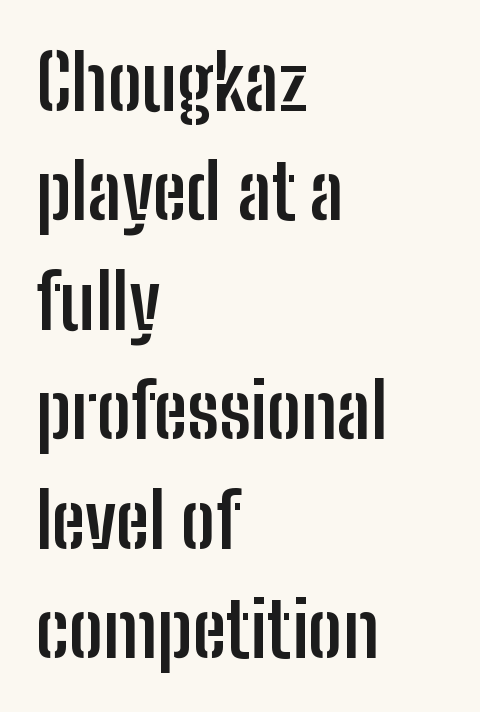
Q: Is the text bold? A: Yes.
Q: Is the text italic (slanted)? A: No, it is upright.
Q: Is the typeface a serif or a sans-serif typeface? A: Sans-serif.
Q: Is the text underlined? A: No.
Q: How is the paragraph aligned? A: Left-aligned.
Q: Is the spacing between letters normal or unusually wide? A: Normal.
Q: Is the spacing between lines tight, normal or loose? A: Normal.
Q: Width (condensed, normal, or wide)? A: Condensed.
Q: Stroke contrast? A: Low.
Q: x-height? A: Medium.
Q: Monospaced? A: No.
